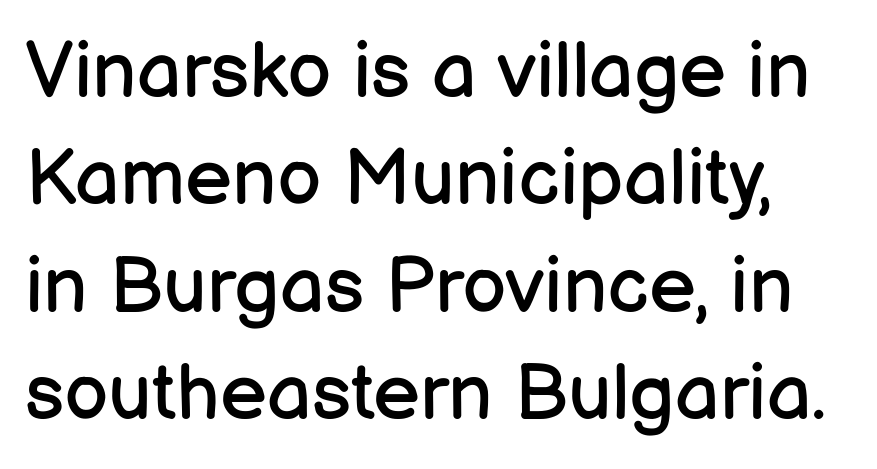
Q: Is the text bold? A: No.
Q: Is the text italic (slanted)? A: No, it is upright.
Q: Is the typeface a serif or a sans-serif typeface? A: Sans-serif.
Q: Is the text underlined? A: No.
Q: Is the spacing between letters normal or unusually wide? A: Normal.
Q: Is the spacing between lines tight, normal or loose? A: Normal.
Q: Width (condensed, normal, or wide)? A: Normal.
Q: Stroke contrast? A: Low.
Q: x-height? A: Medium.
Q: Monospaced? A: No.
